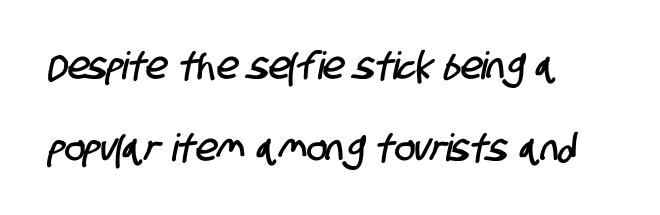
The image shows 38 px condensed sans-serif type; set left-aligned, loose line spacing (2.15x), normal letter spacing, not underlined; low stroke contrast and a large x-height.
